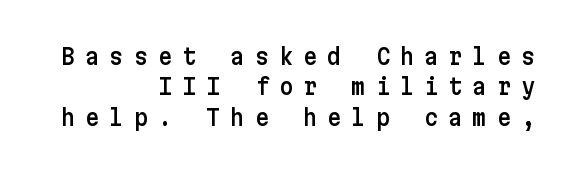
{"italic": "no", "underline": "no", "align": "right", "line_spacing": "normal", "line_spacing_ratio": 1.38, "letter_spacing": "wide", "letter_spacing_em": 0.45, "glyph_px": 22}
